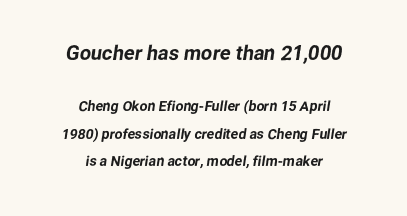
Leading is clearly above the norm, producing a sparse column. These two chunks differ in scale, with the top chunk taking the larger measure. This rendering uses center alignment, leaving both contours irregular but symmetric. Decoration check: the copy has no underline.
